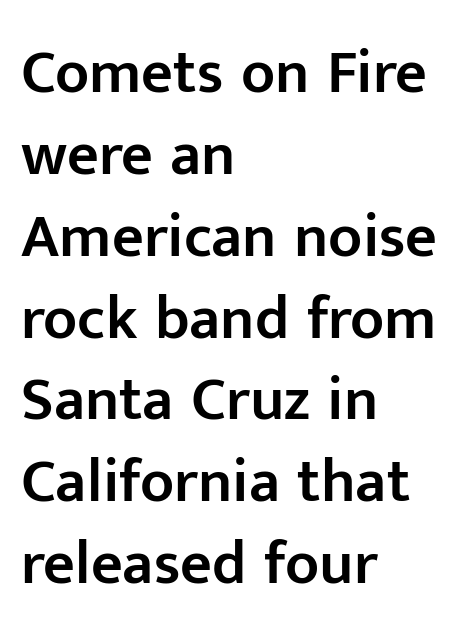
Serifs: no, the terminals of the letterforms are clean. In terms of posture, this sample is upright. Is the block centered? No — it sits flush against the left margin. In terms of leading, this rendering sits right in the middle.
